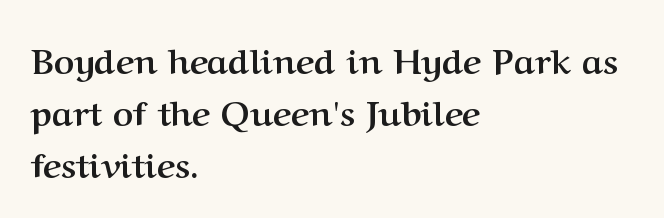
Q: Is the text bold? A: Yes.
Q: Is the text italic (slanted)? A: No, it is upright.
Q: Is the typeface a serif or a sans-serif typeface? A: Serif.
Q: Is the text underlined? A: No.
Q: How is the paragraph aligned? A: Left-aligned.
Q: Is the spacing between letters normal or unusually wide? A: Normal.
Q: Is the spacing between lines tight, normal or loose? A: Normal.
Q: Width (condensed, normal, or wide)? A: Normal.
Q: Stroke contrast? A: Medium.
Q: x-height? A: Medium.
Q: Monospaced? A: No.
